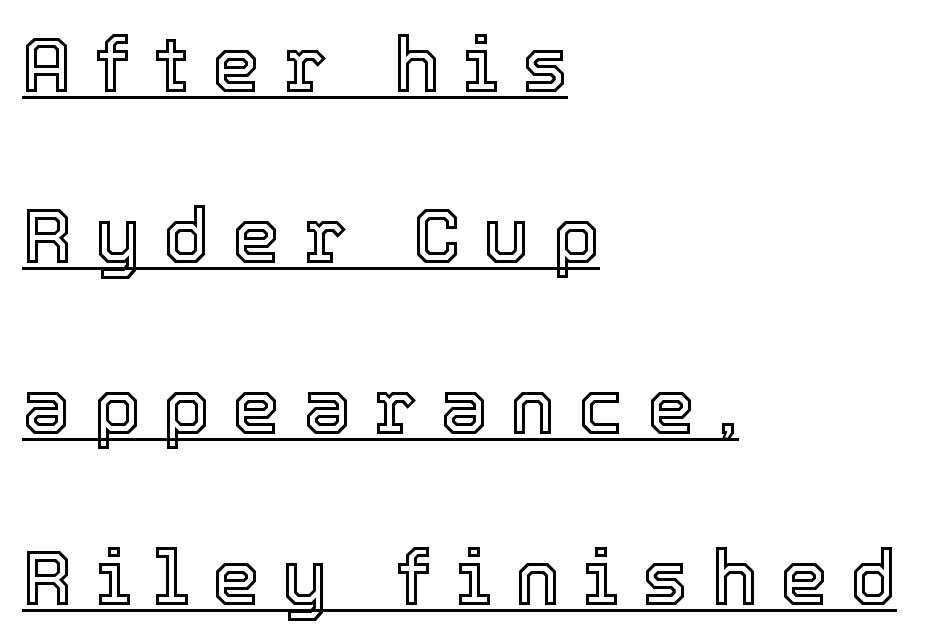
The space between consecutive lines is lavish. This rendering uses left alignment, leaving the right contour irregular. Think of a printed novel: that variable character pitch is what you see here. This sample uses an upright cut, with every glyph sitting square on the baseline. Every word sits above its own underline.
